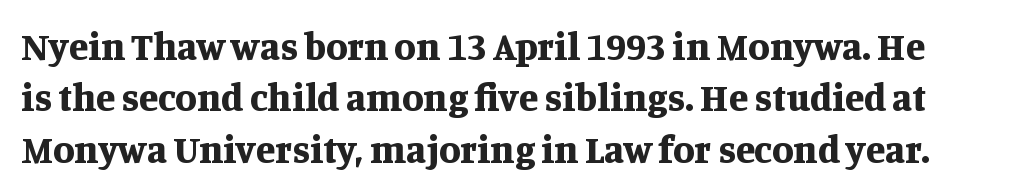
Inter-character spacing is left at the font's built-in metrics. Leading matches the norm, producing a regular column. Beneath every word, the page is bare. A dark, heavy texture on the line: the type is bold. Varying glyph widths throughout — classic text-font behaviour.
